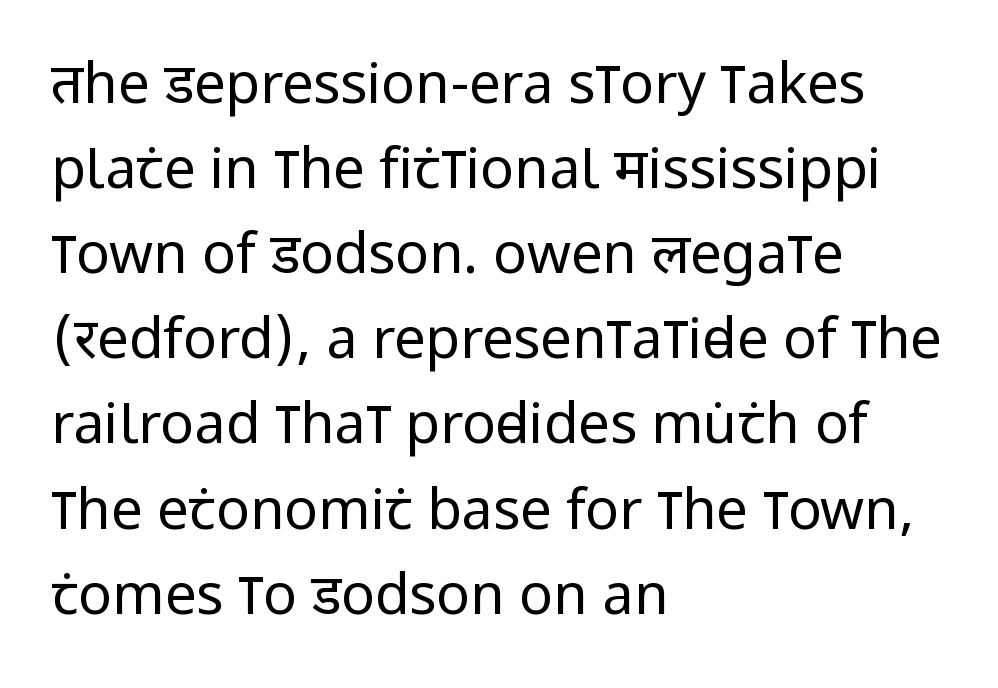
The image shows 56 px regular-weight, condensed sans-serif type, upright; set left-aligned, normal line spacing (1.52x), normal letter spacing, not underlined; low stroke contrast and a large x-height.
